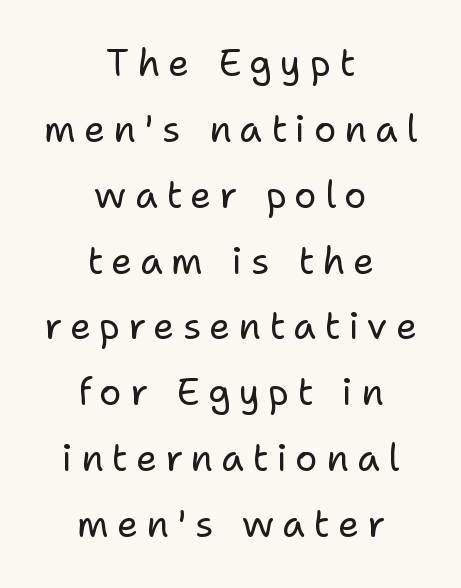
{"serif": "no", "italic": "no", "bold": "no", "weight": "regular", "width": "normal", "stroke_contrast": "low", "x_height": "medium", "monospaced": "no", "underline": "no", "align": "center", "line_spacing_ratio": 1.78, "letter_spacing": "wide", "letter_spacing_em": 0.22, "glyph_px": 37}
